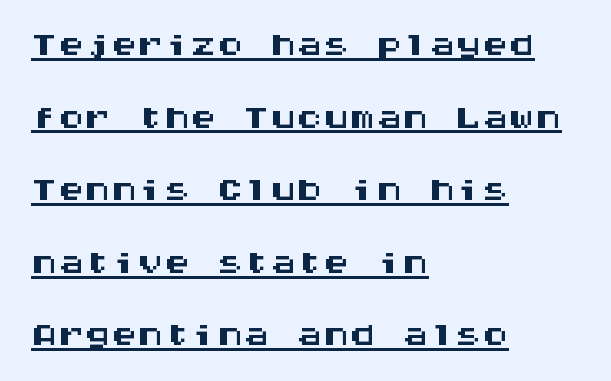
{"serif": "no", "italic": "no", "width": "wide", "stroke_contrast": "medium", "x_height": "large", "monospaced": "yes", "underline": "yes", "align": "left", "line_spacing": "normal", "line_spacing_ratio": 1.37, "letter_spacing": "normal", "letter_spacing_em": 0.0, "glyph_px": 53}
